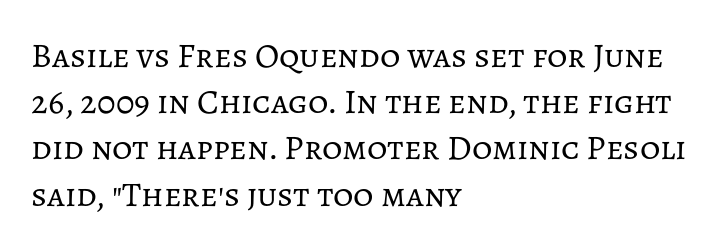
{"italic": "no", "bold": "no", "weight": "regular", "width": "normal", "stroke_contrast": "low", "x_height": "medium", "monospaced": "no", "underline": "no", "align": "left", "line_spacing": "normal", "line_spacing_ratio": 1.32, "letter_spacing": "normal", "letter_spacing_em": 0.0, "glyph_px": 35}
